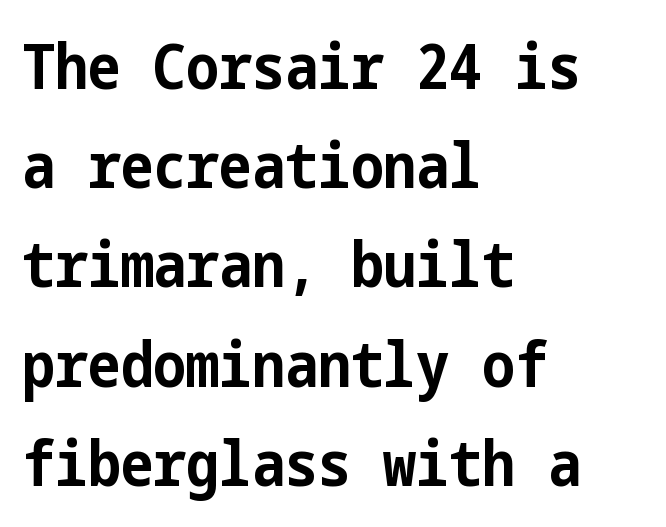
This block has exactly the height ordinary leading produces. The axis of the letterforms is exactly vertical. I'd call this a sans setting — the letters go barefoot. Left-aligned paragraph, ragged on the right. The area under the type is left untouched.
